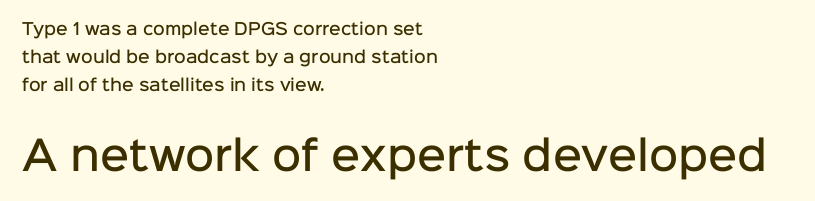
Q: Is the text bold? A: Semi-bold.
Q: Is the text italic (slanted)? A: No, it is upright.
Q: Is the typeface a serif or a sans-serif typeface? A: Sans-serif.
Q: Is the text underlined? A: No.
Q: How is the paragraph aligned? A: Left-aligned.
Q: Is the spacing between letters normal or unusually wide? A: Normal.
Q: Which block of text is set in a larger size, the first (top) or the second (bottom)? A: The second (bottom) one.
Q: Width (condensed, normal, or wide)? A: Normal.
Q: Stroke contrast? A: Low.
Q: x-height? A: Medium.
Q: Monospaced? A: No.
